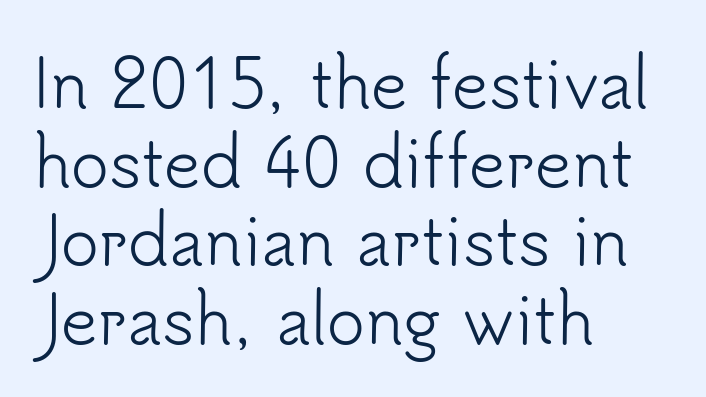
Q: Is the text bold? A: No.
Q: Is the text italic (slanted)? A: No, it is upright.
Q: Is the typeface a serif or a sans-serif typeface? A: Sans-serif.
Q: Is the text underlined? A: No.
Q: How is the paragraph aligned? A: Left-aligned.
Q: Is the spacing between letters normal or unusually wide? A: Normal.
Q: Width (condensed, normal, or wide)? A: Normal.
Q: Stroke contrast? A: Low.
Q: x-height? A: Small.
Q: Monospaced? A: No.
